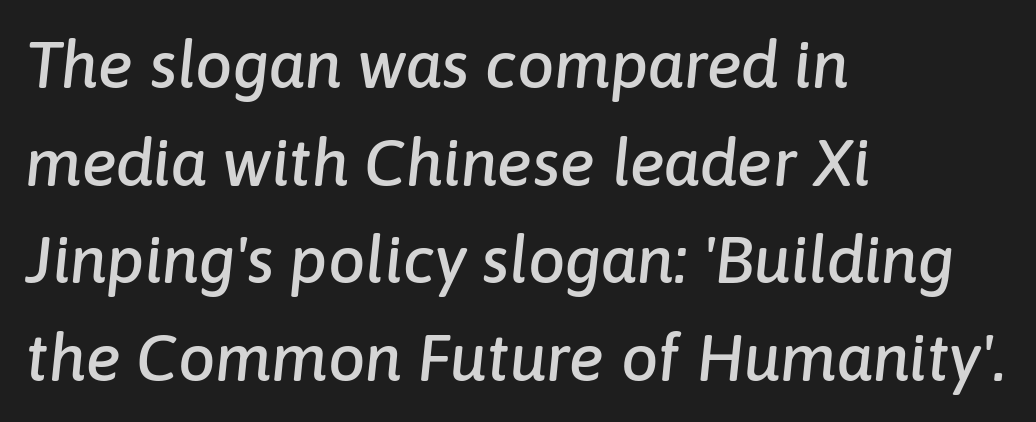
{"italic": "yes", "lean": "right", "slant_degrees": 6, "width": "normal", "stroke_contrast": "low", "x_height": "medium", "monospaced": "no", "underline": "no", "align": "left", "line_spacing": "normal", "line_spacing_ratio": 1.48, "letter_spacing": "normal", "letter_spacing_em": 0.0, "glyph_px": 66}
